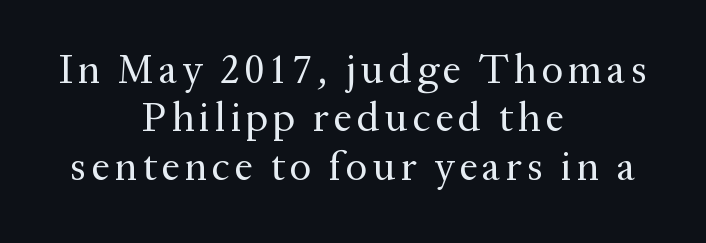
{"serif": "yes", "italic": "no", "bold": "no", "weight": "regular", "width": "normal", "stroke_contrast": "medium", "x_height": "medium", "monospaced": "no", "underline": "no", "align": "center", "line_spacing_ratio": 1.18, "glyph_px": 41}
